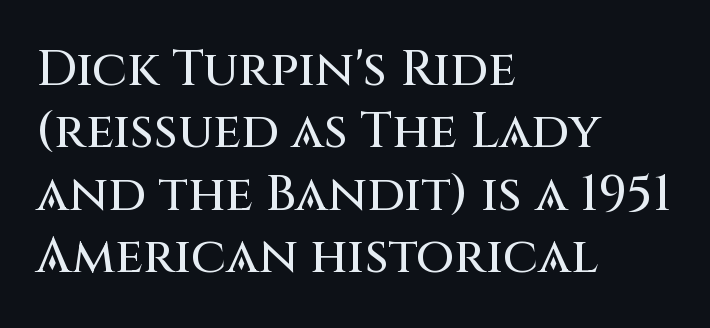
Q: Is the text italic (slanted)? A: No, it is upright.
Q: Is the typeface a serif or a sans-serif typeface? A: Sans-serif.
Q: Is the text underlined? A: No.
Q: How is the paragraph aligned? A: Left-aligned.
Q: Is the spacing between letters normal or unusually wide? A: Normal.
Q: Is the spacing between lines tight, normal or loose? A: Normal.
Q: Width (condensed, normal, or wide)? A: Normal.
Q: Stroke contrast? A: Medium.
Q: x-height? A: Large.
Q: Monospaced? A: No.
